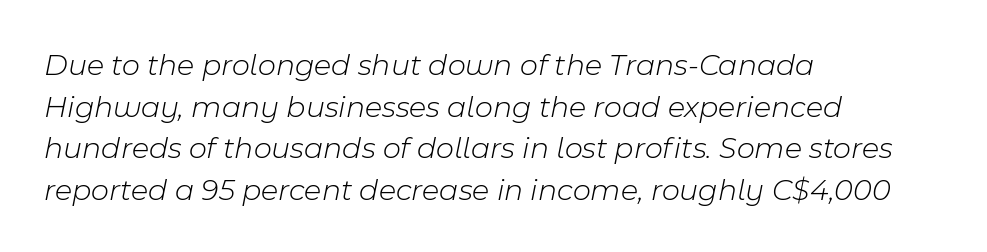
{"italic": "yes", "lean": "right", "slant_degrees": 11, "bold": "no", "weight": "light", "width": "normal", "stroke_contrast": "low", "x_height": "medium", "monospaced": "no", "underline": "no", "align": "left", "line_spacing": "normal", "line_spacing_ratio": 1.34, "letter_spacing": "normal", "letter_spacing_em": 0.0, "glyph_px": 31}
